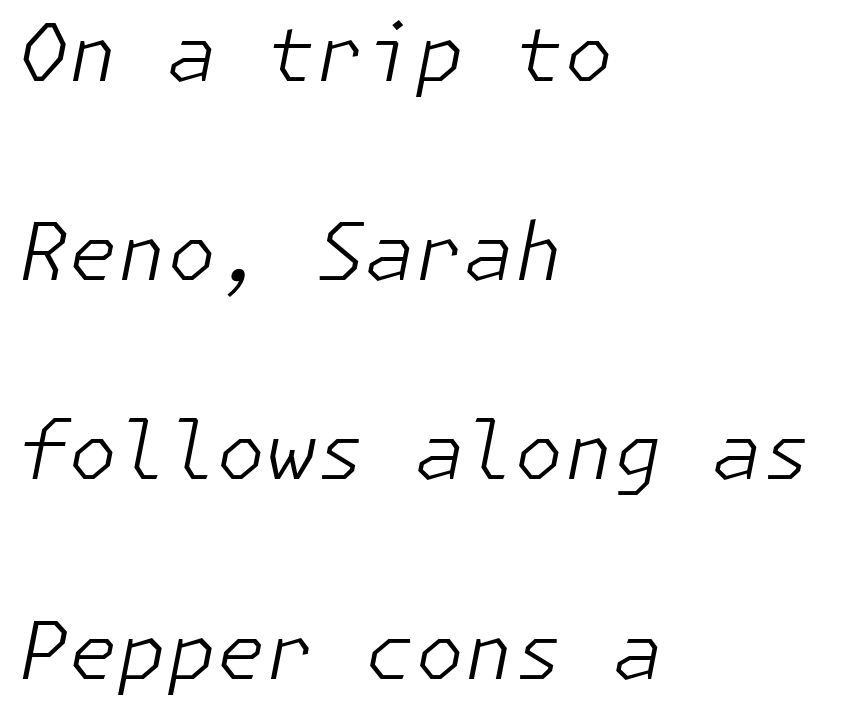
The compositor pushed each line to the left boundary. The specimen omits any rule beneath the text block's lines. Ink coverage per letter is moderate at most. Quick note: interline space is abundant.
